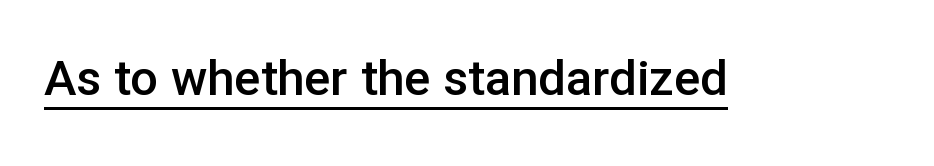
Q: Is the text bold? A: Semi-bold.
Q: Is the text italic (slanted)? A: No, it is upright.
Q: Is the typeface a serif or a sans-serif typeface? A: Sans-serif.
Q: Is the text underlined? A: Yes.
Q: Is the spacing between letters normal or unusually wide? A: Normal.
Q: Width (condensed, normal, or wide)? A: Normal.
Q: Stroke contrast? A: Low.
Q: x-height? A: Medium.
Q: Monospaced? A: No.
